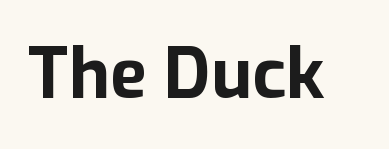
Q: Is the text bold? A: Yes.
Q: Is the text italic (slanted)? A: No, it is upright.
Q: Is the typeface a serif or a sans-serif typeface? A: Sans-serif.
Q: Is the text underlined? A: No.
Q: Is the spacing between letters normal or unusually wide? A: Normal.
Q: Width (condensed, normal, or wide)? A: Normal.
Q: Stroke contrast? A: Low.
Q: x-height? A: Medium.
Q: Monospaced? A: No.
